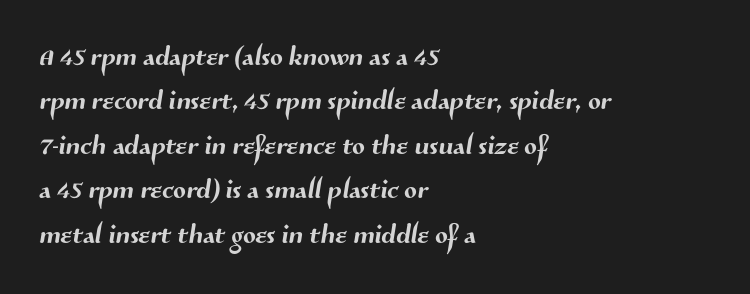
The lines in this sample share a left origin and differ only in where they stop. The passage shown is typeset with a sans-serif family. Clear beneath every line of the passage. You could not count columns in this text — the font is proportionally spaced.
